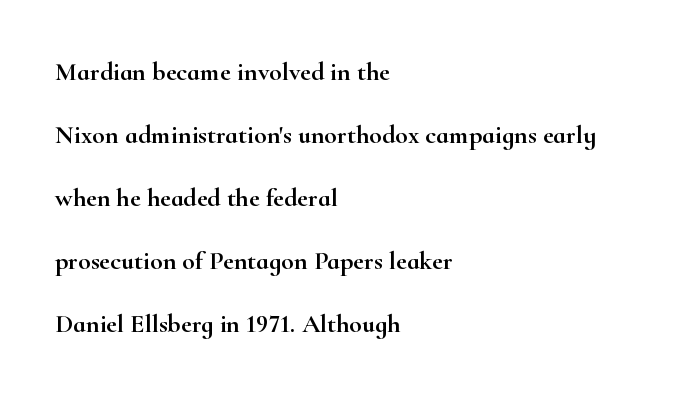
{"italic": "no", "underline": "no", "align": "left", "line_spacing": "loose", "line_spacing_ratio": 2.42, "letter_spacing": "normal", "letter_spacing_em": 0.0, "glyph_px": 26}
